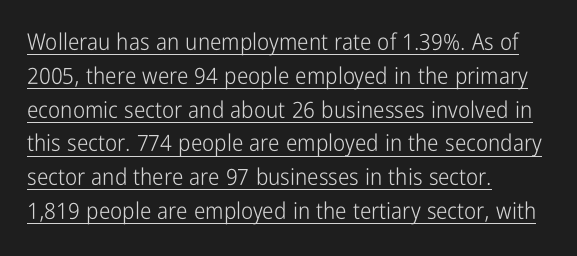
{"italic": "no", "bold": "no", "underline": "yes", "align": "left", "line_spacing": "normal", "line_spacing_ratio": 1.47, "letter_spacing": "normal", "letter_spacing_em": 0.0, "glyph_px": 23}
